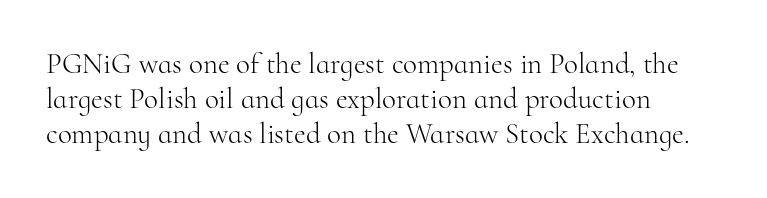
Is this a fixed-width face? No — the glyphs have proportional, varying widths. Do the letters lean? They stand straight. The weight would be labelled regular, book, light, or lighter still. Honestly, there is no underline to notice here at all.
